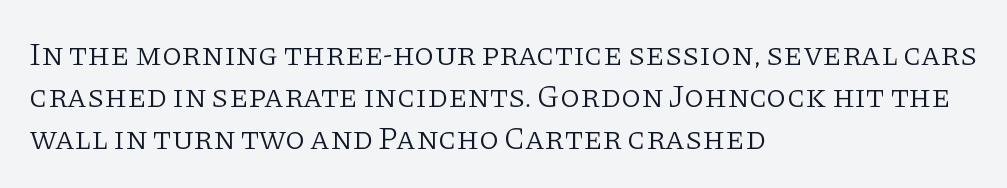
{"serif": "yes", "italic": "no", "bold": "no", "weight": "light", "width": "normal", "stroke_contrast": "low", "x_height": "large", "monospaced": "no", "underline": "no", "align": "left", "line_spacing": "normal", "line_spacing_ratio": 1.31, "letter_spacing": "normal", "letter_spacing_em": 0.0, "glyph_px": 32}
